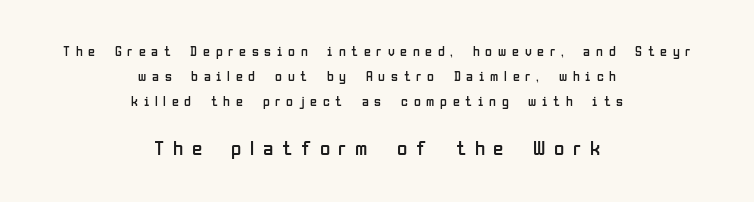
Q: Is the text bold? A: No.
Q: Is the text italic (slanted)? A: No, it is upright.
Q: Is the text underlined? A: No.
Q: How is the paragraph aligned? A: Centered.
Q: Is the spacing between letters normal or unusually wide? A: Unusually wide.
Q: Which block of text is set in a larger size, the first (top) or the second (bottom)? A: The second (bottom) one.
